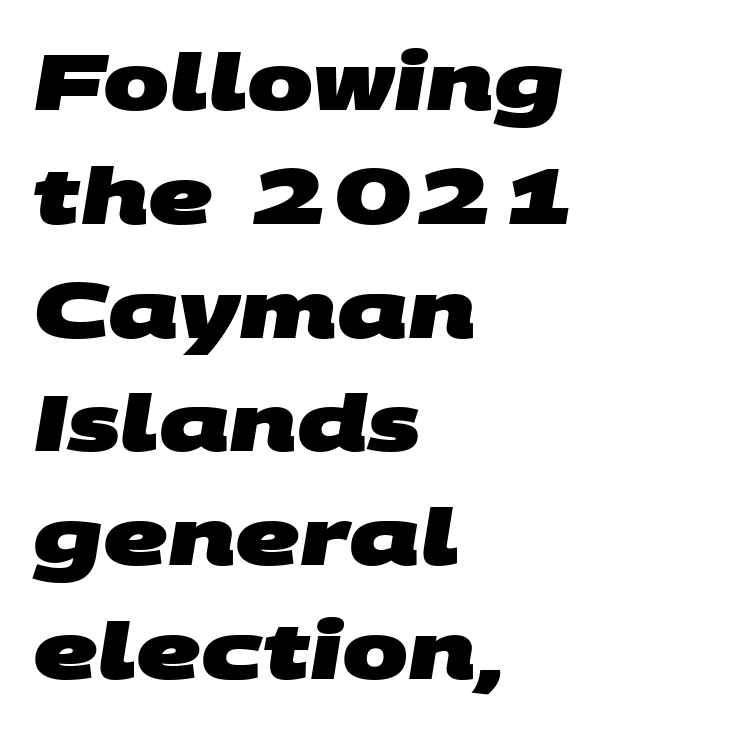
Each line starts at the same left margin while the right side varies. The horizontal fit of the characters is conventional and even. Descenders hang freely into open space. Whoever set this chose a conventional vertical rhythm. Grotesque or geometric, the face here clearly has no serifs. The letters are bold, with thick, heavy strokes.
